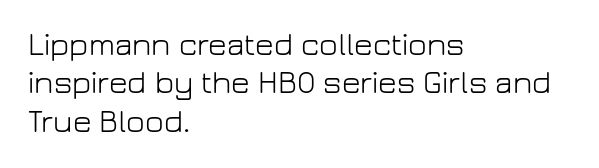
{"serif": "no", "italic": "no", "bold": "no", "weight": "light", "width": "normal", "stroke_contrast": "low", "x_height": "medium", "monospaced": "no", "underline": "no", "align": "left", "line_spacing_ratio": 1.2, "letter_spacing": "normal", "letter_spacing_em": 0.0, "glyph_px": 32}
